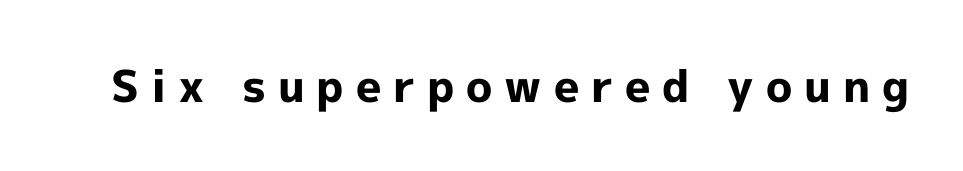
Plain, unruled lines of type. Do the characters align in a grid? No, the font is proportional. Font category for this specimen: sans-serif. Each glyph is drawn with heavy, bold strokes.
